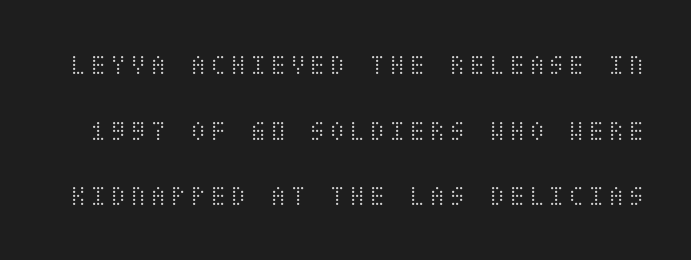
{"italic": "no", "bold": "no", "weight": "light", "width": "condensed", "stroke_contrast": "medium", "x_height": "large", "underline": "no", "line_spacing": "loose", "line_spacing_ratio": 2.26, "glyph_px": 29}
